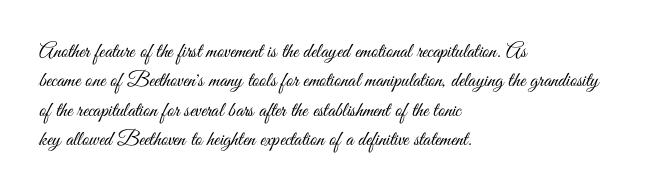
Q: Is the text bold? A: No.
Q: Is the text italic (slanted)? A: Yes.
Q: Is the text underlined? A: No.
Q: How is the paragraph aligned? A: Left-aligned.
Q: Is the spacing between letters normal or unusually wide? A: Normal.
Q: Is the spacing between lines tight, normal or loose? A: Normal.
